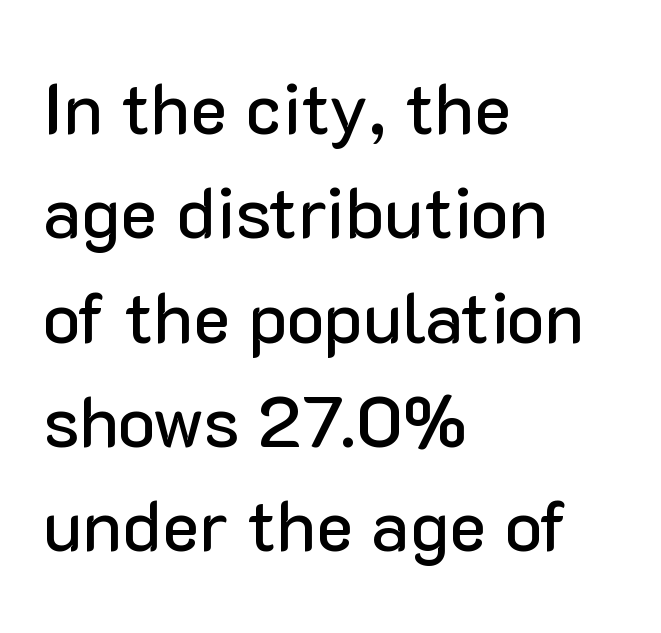
The image shows 71 px sans-serif type, upright; set left-aligned, normal line spacing (1.47x), normal letter spacing, not underlined; low stroke contrast and a medium x-height.
